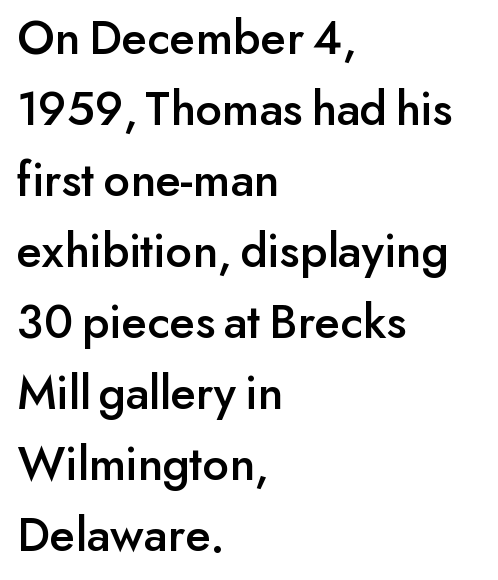
The image shows 50 px sans-serif type, upright; set left-aligned, normal line spacing (1.42x), normal letter spacing, not underlined; low stroke contrast and a small x-height.
